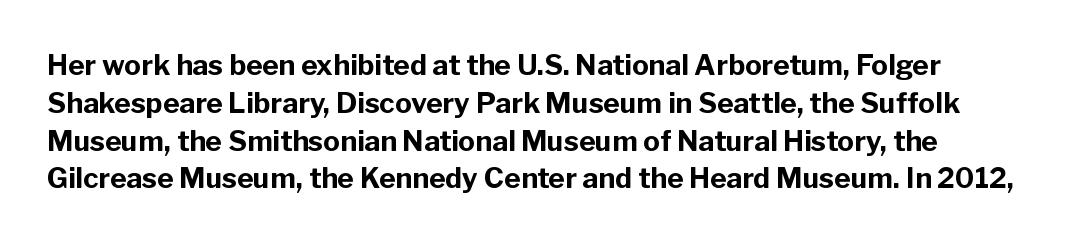
Ordinary non-slanted type is in use. Emphasis by weight is at full strength: bold. The space beneath each line is pristine and unruled. Proportional: the letters do not fall into vertical columns. How are the letters spaced? Ordinarily, with no added tracking. Check where the strokes stop: nothing finishes them off — pure sans.
